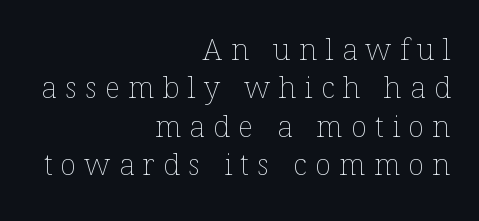
{"italic": "no", "bold": "no", "weight": "thin", "width": "normal", "stroke_contrast": "low", "x_height": "medium", "monospaced": "no", "underline": "no", "align": "right", "line_spacing": "normal", "line_spacing_ratio": 1.28, "letter_spacing": "wide", "letter_spacing_em": 0.27, "glyph_px": 30}
